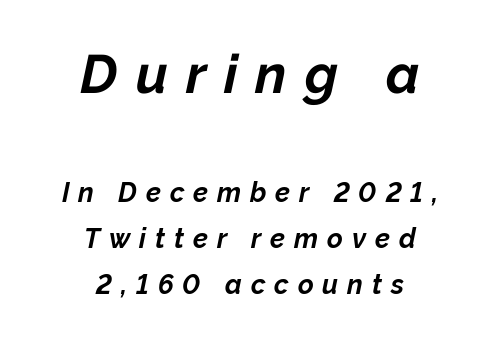
{"italic": "yes", "lean": "right", "slant_degrees": 12, "bold": "yes", "weight": "bold", "width": "normal", "stroke_contrast": "low", "x_height": "medium", "monospaced": "no", "underline": "no", "align": "center", "line_spacing": "normal", "line_spacing_ratio": 1.69, "letter_spacing": "wide", "letter_spacing_em": 0.33, "larger_block": "first", "size_ratio": 2.0, "glyph_px": 54}
